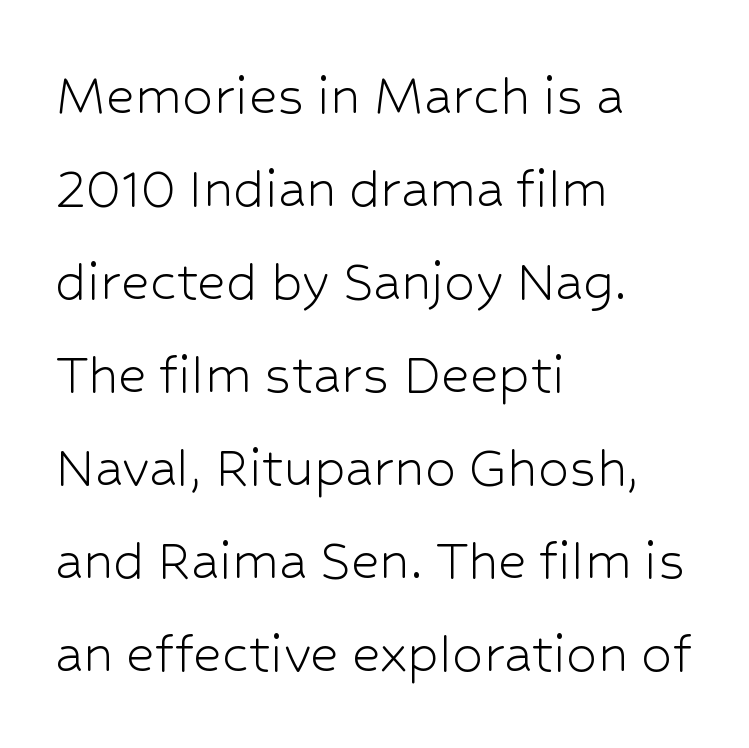
{"serif": "no", "italic": "no", "bold": "no", "weight": "light", "width": "normal", "stroke_contrast": "low", "x_height": "medium", "monospaced": "no", "underline": "no", "align": "left", "line_spacing": "normal", "line_spacing_ratio": 1.5, "letter_spacing": "normal", "letter_spacing_em": 0.0, "glyph_px": 62}
